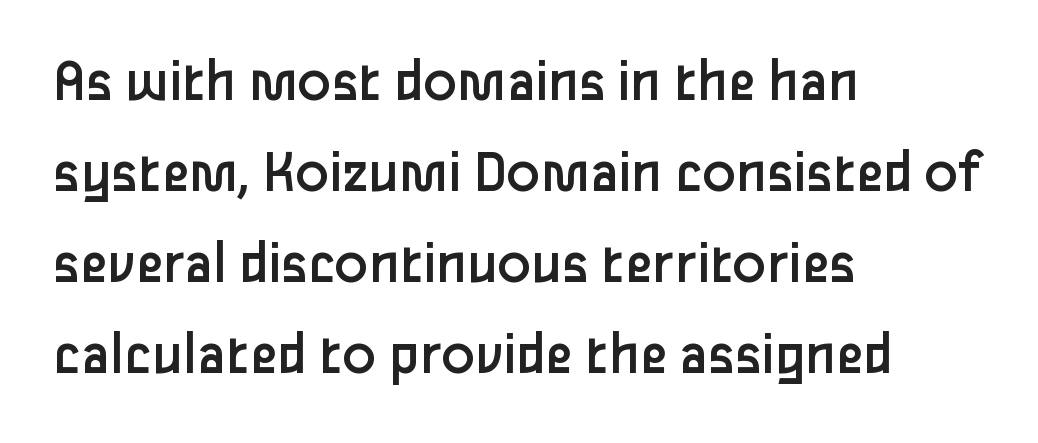
The image shows 62 px regular-weight sans-serif type, upright; set left-aligned, normal line spacing (1.47x), normal letter spacing, not underlined; low stroke contrast and a medium x-height.
